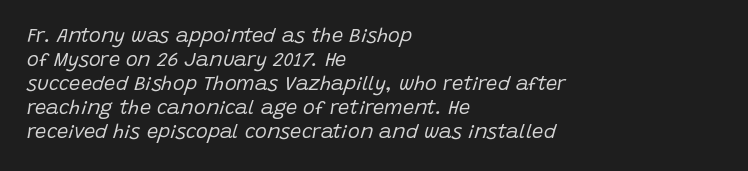
The image shows 20 px text type, italic (leaning right); set left-aligned, line spacing 1.2x, normal letter spacing, not underlined.
